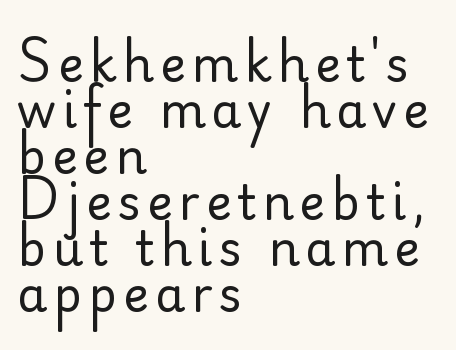
Compared with a centered layout, this one pins lines to the left instead. The strip under each line holds only bare page. Characters remain perfectly vertical along every line. The characters are drawn with everyday or finer stroke widths.
